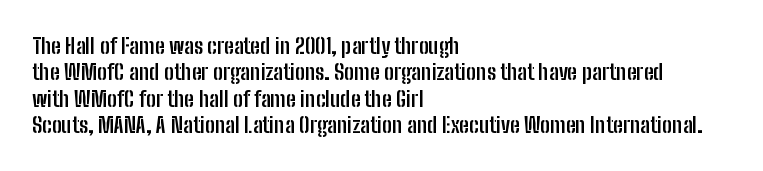
Q: Is the text bold? A: Yes.
Q: Is the text italic (slanted)? A: No, it is upright.
Q: Is the text underlined? A: No.
Q: How is the paragraph aligned? A: Left-aligned.
Q: Is the spacing between letters normal or unusually wide? A: Normal.
